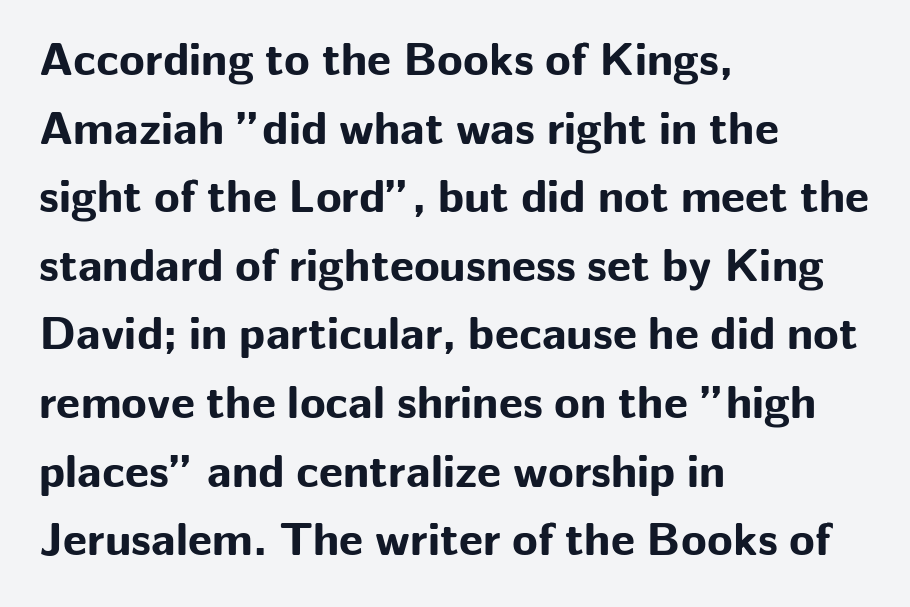
No word sits above an underline. If you drew a ruler down the left edge, every line would touch it. Compared with typical paragraphs, the rows here are spaced about the same. No feet cap the strokes, marking this as sans-serif type. You can tell it's not italic because the verticals are truly vertical.
